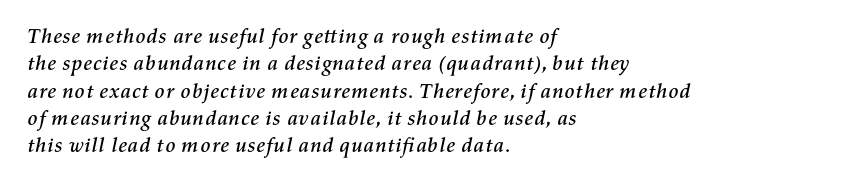
Q: Is the text italic (slanted)? A: Yes, it leans right by about 11 degrees.
Q: Is the text underlined? A: No.
Q: How is the paragraph aligned? A: Left-aligned.
Q: Is the spacing between letters normal or unusually wide? A: Normal.
Q: Is the spacing between lines tight, normal or loose? A: Normal.
